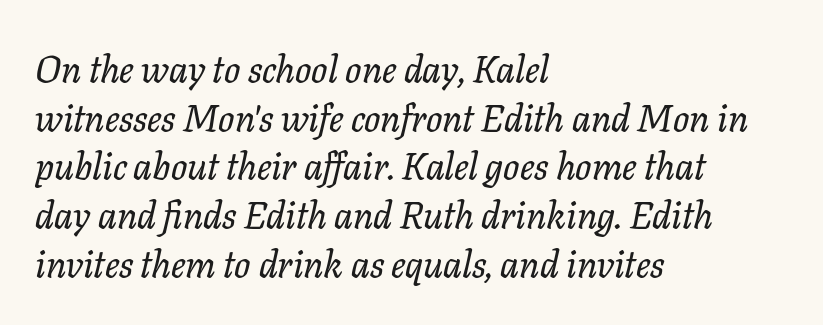
{"serif": "yes", "italic": "yes", "lean": "right", "slant_degrees": 11, "width": "normal", "stroke_contrast": "low", "x_height": "medium", "monospaced": "no", "underline": "no", "align": "left", "line_spacing": "normal", "line_spacing_ratio": 1.28, "letter_spacing": "normal", "letter_spacing_em": 0.0, "glyph_px": 38}
